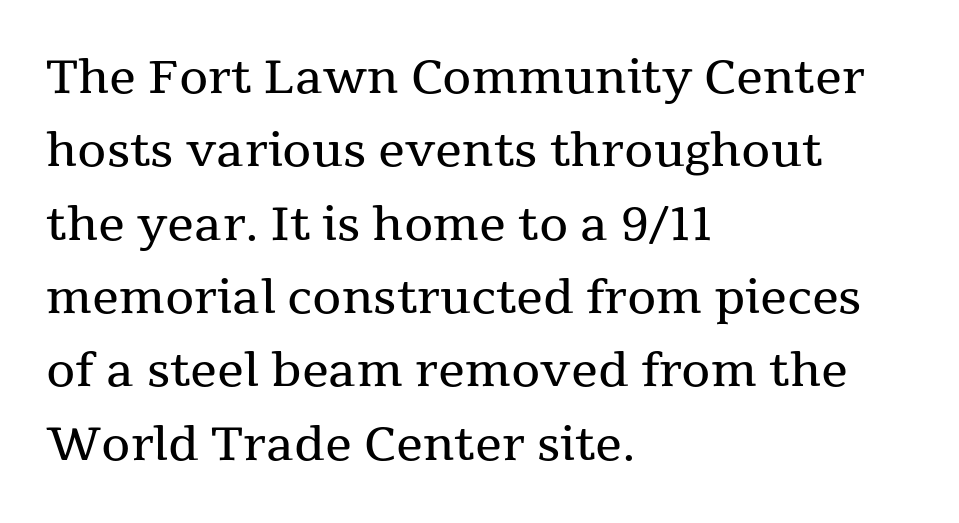
Q: Is the text bold? A: No.
Q: Is the text italic (slanted)? A: No, it is upright.
Q: Is the typeface a serif or a sans-serif typeface? A: Serif.
Q: Is the text underlined? A: No.
Q: How is the paragraph aligned? A: Left-aligned.
Q: Is the spacing between letters normal or unusually wide? A: Normal.
Q: Is the spacing between lines tight, normal or loose? A: Normal.
Q: Width (condensed, normal, or wide)? A: Normal.
Q: Stroke contrast? A: Medium.
Q: x-height? A: Medium.
Q: Monospaced? A: No.
